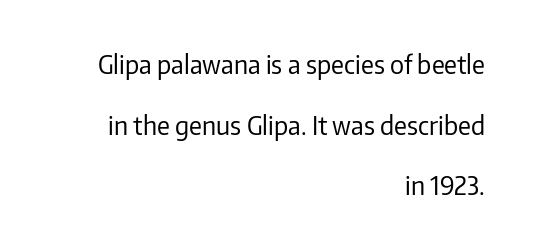
Quick note: interline space is abundant. A clean baseline with only descenders dipping below it. No extra tracking has been applied to these lines. Typeset ragged left — the right edge is the straight one. On a weight scale, this lands at 450 or below.
